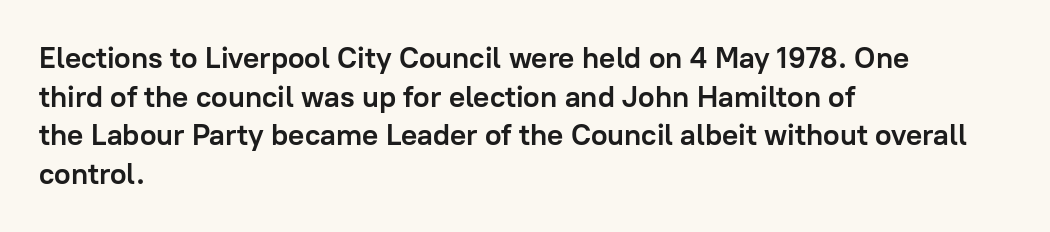
The image shows 30 px semibold sans-serif type, upright; set left-aligned, normal line spacing (1.29x), normal letter spacing, not underlined; low stroke contrast and a medium x-height.
